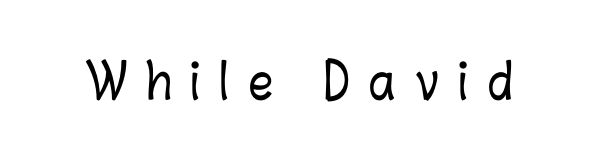
The image shows 48 px condensed type, upright; set unusually wide letter spacing (+0.41 em), not underlined; low stroke contrast and a medium x-height.
